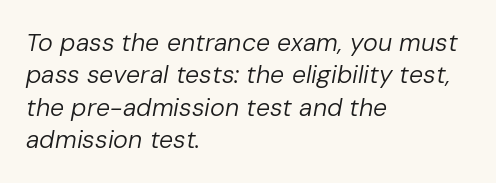
Q: Is the text bold? A: No.
Q: Is the text italic (slanted)? A: Yes, it leans right by about 10 degrees.
Q: Is the text underlined? A: No.
Q: How is the paragraph aligned? A: Left-aligned.
Q: Is the spacing between letters normal or unusually wide? A: Normal.
Q: Is the spacing between lines tight, normal or loose? A: Normal.
